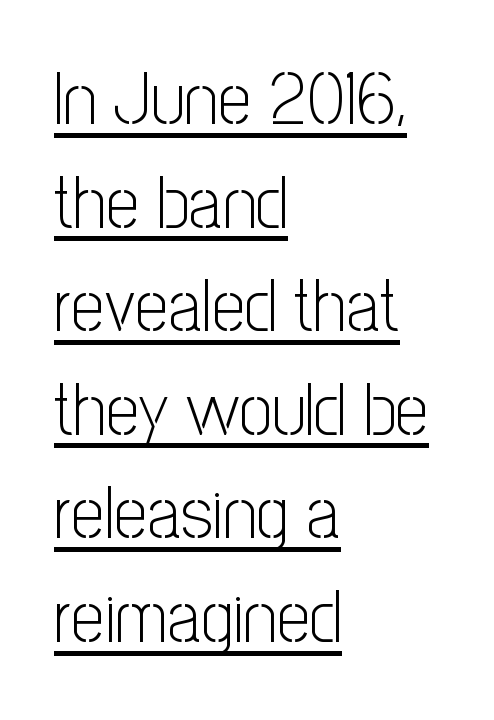
Heaviness? Minimal to ordinary, like unemphasized prose. Compared with undecorated copy, this sample adds a rule below the words. The rendering anchors every line to the left-hand side. Spacing between characters is what you'd get straight out of the box. This sample uses an upright cut, with every glyph sitting square on the baseline. These lines are composed in type without serifs.
